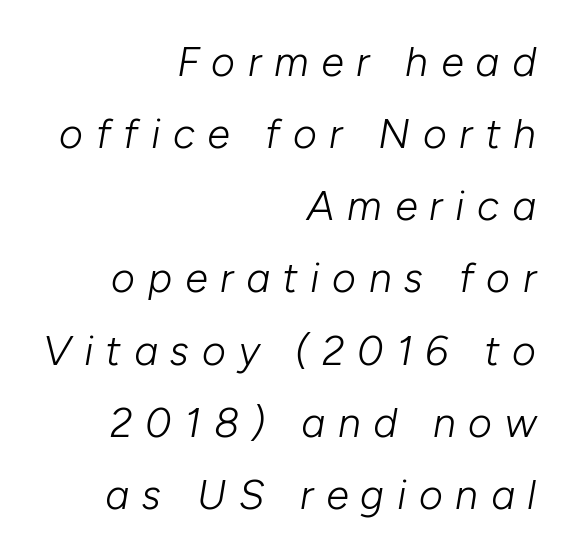
{"italic": "yes", "lean": "right", "slant_degrees": 10, "bold": "no", "weight": "light", "width": "normal", "stroke_contrast": "low", "x_height": "medium", "monospaced": "no", "underline": "no", "align": "right", "line_spacing_ratio": 1.76, "letter_spacing": "wide", "letter_spacing_em": 0.31, "glyph_px": 41}
